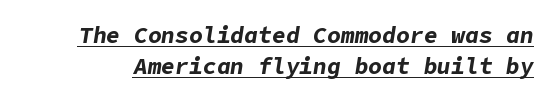
The image shows 23 px bold type, italic (leaning right); set normal line spacing (1.35x), normal letter spacing, underlined.
